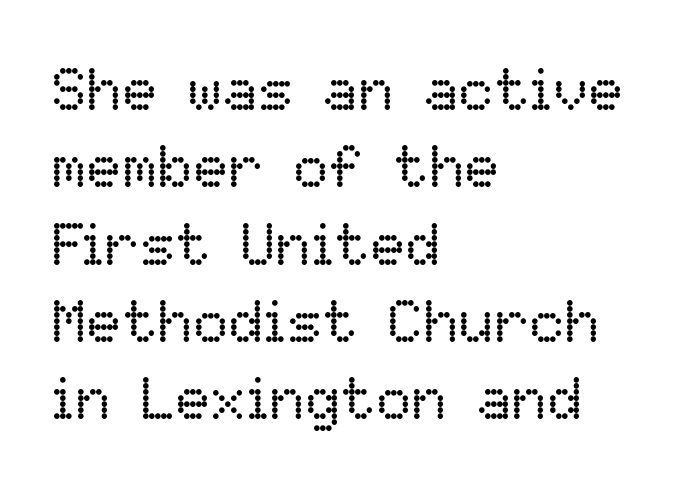
The image shows 59 px regular-weight type, upright; set left-aligned, normal line spacing (1.31x), normal letter spacing, not underlined; low stroke contrast and a medium x-height.
